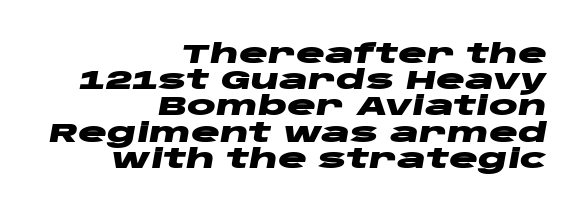
Q: Is the text bold? A: Yes.
Q: Is the text italic (slanted)? A: Yes, it leans right by about 10 degrees.
Q: Is the text underlined? A: No.
Q: How is the paragraph aligned? A: Right-aligned.
Q: Is the spacing between letters normal or unusually wide? A: Normal.
Q: Is the spacing between lines tight, normal or loose? A: Tight.
